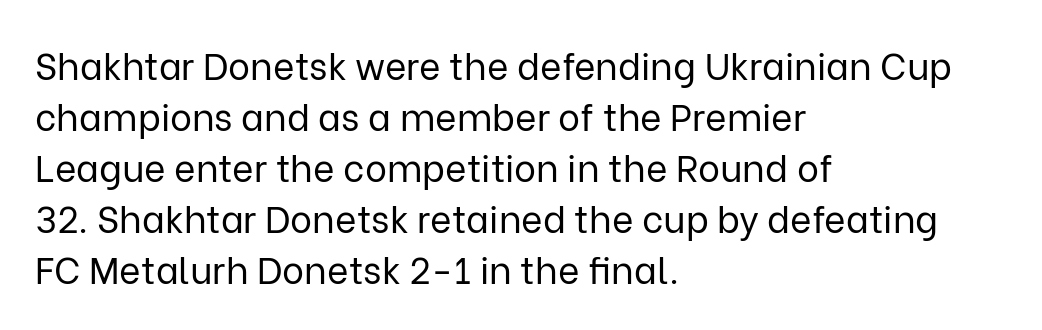
Characters follow at the spacing the type designer built in. Horizontal alignment here is leftward, the default for most running prose. The specimen reads as upright at a glance. Underlining? Definitely not there. Line spacing here is normal.
